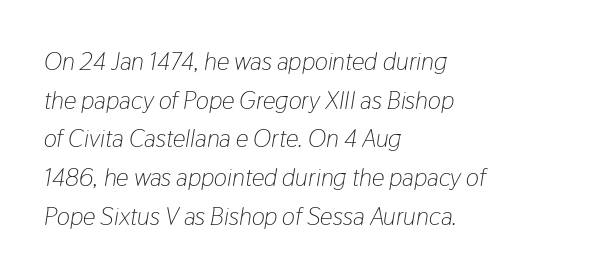
{"italic": "yes", "lean": "right", "slant_degrees": 9, "bold": "no", "underline": "no", "align": "left", "line_spacing": "normal", "line_spacing_ratio": 1.55, "letter_spacing": "normal", "letter_spacing_em": 0.0, "glyph_px": 25}
